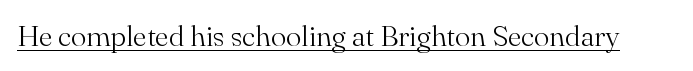
Q: Is the text bold? A: No.
Q: Is the text italic (slanted)? A: No, it is upright.
Q: Is the typeface a serif or a sans-serif typeface? A: Serif.
Q: Is the text underlined? A: Yes.
Q: Is the spacing between letters normal or unusually wide? A: Normal.
Q: Width (condensed, normal, or wide)? A: Normal.
Q: Stroke contrast? A: Medium.
Q: x-height? A: Small.
Q: Monospaced? A: No.
